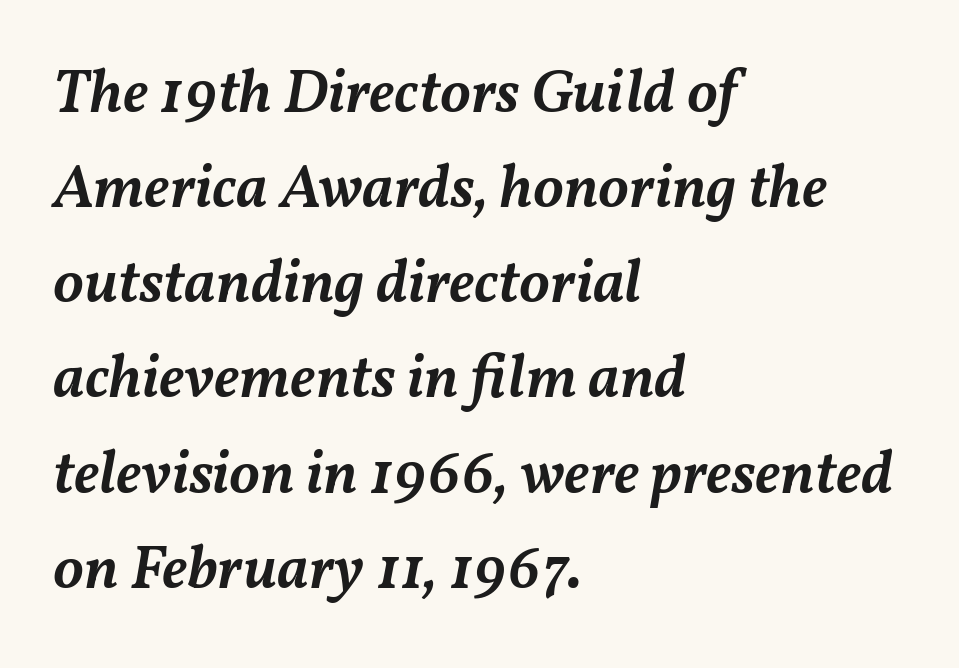
The image shows 61 px semibold type, italic (leaning right); set left-aligned, normal line spacing (1.56x), normal letter spacing, not underlined; medium stroke contrast and a medium x-height.
